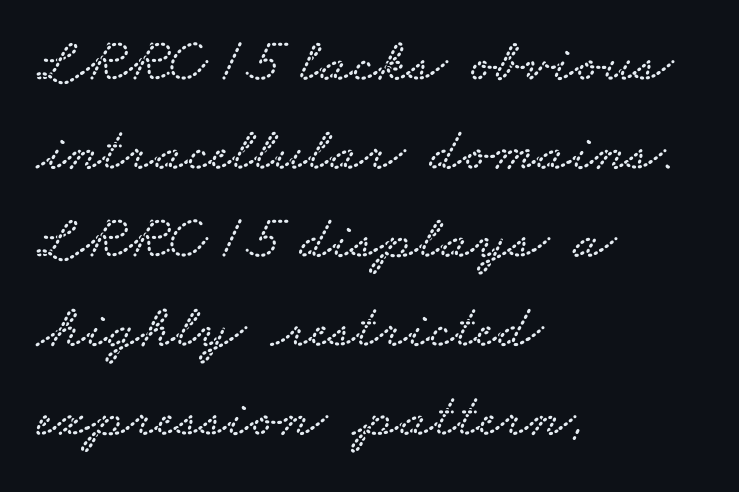
Q: Is the typeface a serif or a sans-serif typeface? A: Serif.
Q: Is the text underlined? A: No.
Q: How is the paragraph aligned? A: Left-aligned.
Q: Is the spacing between letters normal or unusually wide? A: Normal.
Q: Is the spacing between lines tight, normal or loose? A: Normal.
Q: Width (condensed, normal, or wide)? A: Wide.
Q: Stroke contrast? A: Low.
Q: x-height? A: Small.
Q: Monospaced? A: No.
